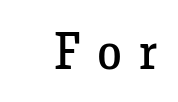
Characters follow at a spacing far wider than the type designer built in. The designer went with a serif here, giving each stem small feet. You can tell it's not italic because the verticals are truly vertical. The passage shown is typed in a proportional face where columns would drift. Each stroke keeps to a modest, everyday thickness or less.
